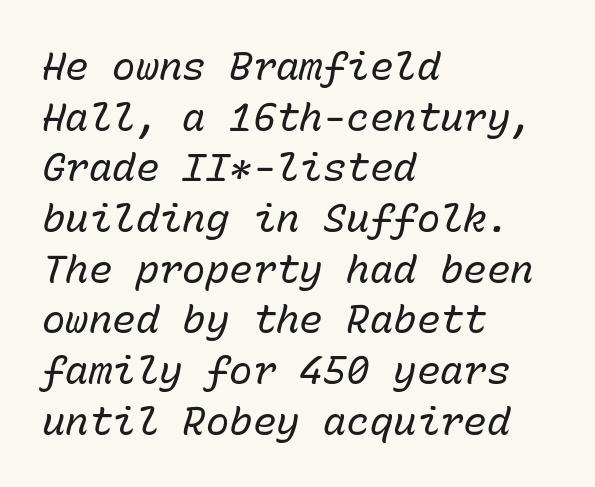
Q: Is the text bold? A: No.
Q: Is the text italic (slanted)? A: Yes, it leans right by about 15 degrees.
Q: Is the text underlined? A: No.
Q: How is the paragraph aligned? A: Left-aligned.
Q: Is the spacing between letters normal or unusually wide? A: Normal.
Q: Is the spacing between lines tight, normal or loose? A: Normal.
Q: Width (condensed, normal, or wide)? A: Normal.
Q: Stroke contrast? A: Low.
Q: x-height? A: Medium.
Q: Monospaced? A: Yes.
